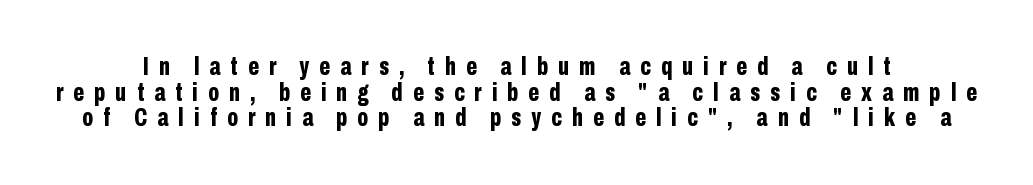
{"italic": "no", "bold": "yes", "underline": "no", "line_spacing": "tight", "line_spacing_ratio": 0.99, "letter_spacing": "wide", "letter_spacing_em": 0.39, "glyph_px": 26}
